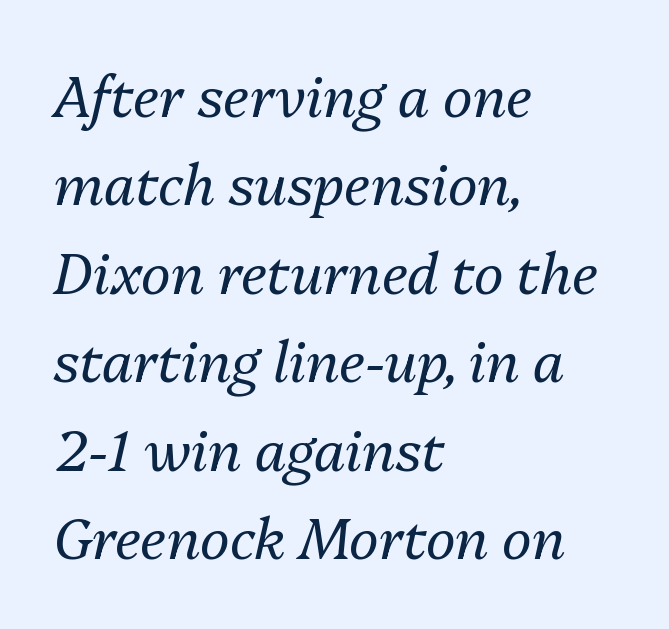
Q: Is the text bold? A: No.
Q: Is the text italic (slanted)? A: Yes, it leans right by about 13 degrees.
Q: Is the text underlined? A: No.
Q: How is the paragraph aligned? A: Left-aligned.
Q: Is the spacing between letters normal or unusually wide? A: Normal.
Q: Is the spacing between lines tight, normal or loose? A: Normal.
Q: Width (condensed, normal, or wide)? A: Normal.
Q: Stroke contrast? A: Medium.
Q: x-height? A: Medium.
Q: Monospaced? A: No.
